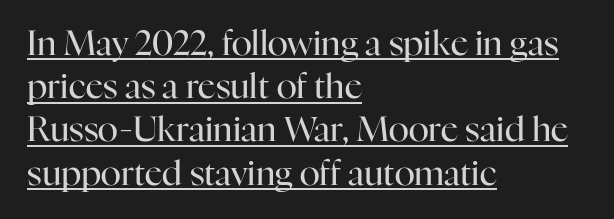
Q: Is the text bold? A: No.
Q: Is the text italic (slanted)? A: No, it is upright.
Q: Is the typeface a serif or a sans-serif typeface? A: Serif.
Q: Is the text underlined? A: Yes.
Q: How is the paragraph aligned? A: Left-aligned.
Q: Is the spacing between letters normal or unusually wide? A: Normal.
Q: Is the spacing between lines tight, normal or loose? A: Normal.
Q: Width (condensed, normal, or wide)? A: Normal.
Q: Stroke contrast? A: High.
Q: x-height? A: Medium.
Q: Monospaced? A: No.
